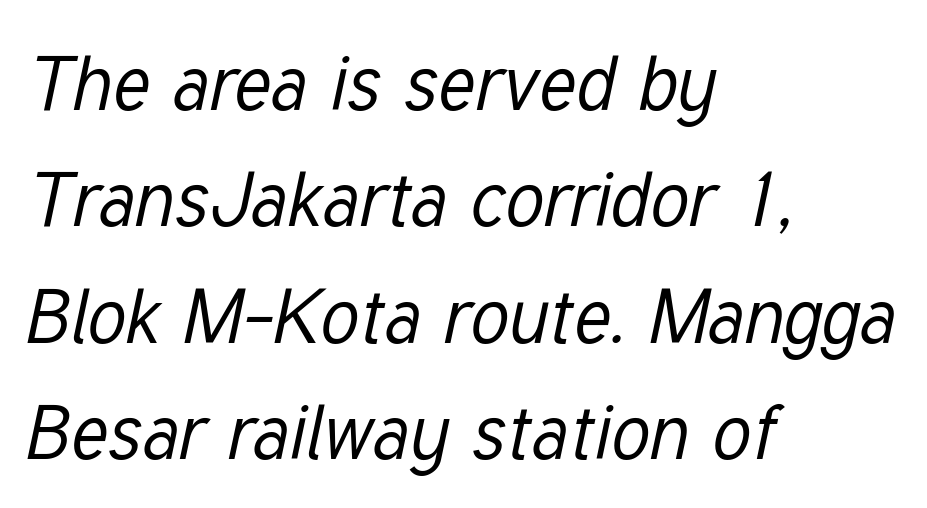
Q: Is the text bold? A: No.
Q: Is the text italic (slanted)? A: Yes, it leans right by about 12 degrees.
Q: Is the text underlined? A: No.
Q: How is the paragraph aligned? A: Left-aligned.
Q: Is the spacing between letters normal or unusually wide? A: Normal.
Q: Is the spacing between lines tight, normal or loose? A: Normal.
Q: Width (condensed, normal, or wide)? A: Condensed.
Q: Stroke contrast? A: Low.
Q: x-height? A: Medium.
Q: Monospaced? A: No.
